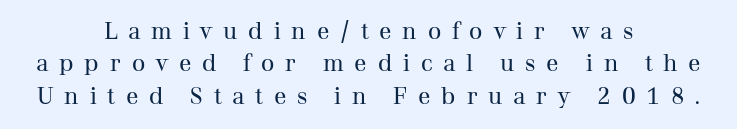
Upright lettering throughout. The face used here is rendered with a markedly widened letterfit. In CSS terms this would be text-align: center. Underlining? Definitely not there. This reads as an unemphasized weight, regular at the heaviest. Regular leading.
